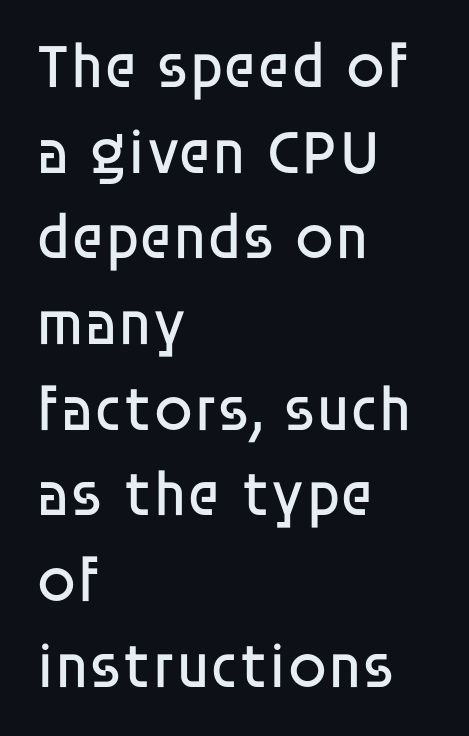
Descenders hang freely into open space. There is no visible air inserted between adjacent glyphs. The passage shown is typeset with a sans-serif family. Each new line begins a customary step beneath the previous one.
